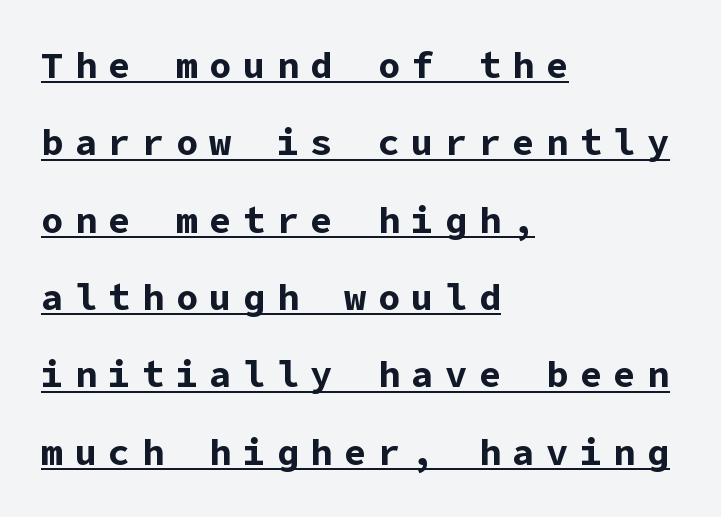
The image shows 37 px bold sans-serif type, upright; set left-aligned, loose line spacing (2.09x), unusually wide letter spacing (+0.31 em), underlined; low stroke contrast and a medium x-height.
